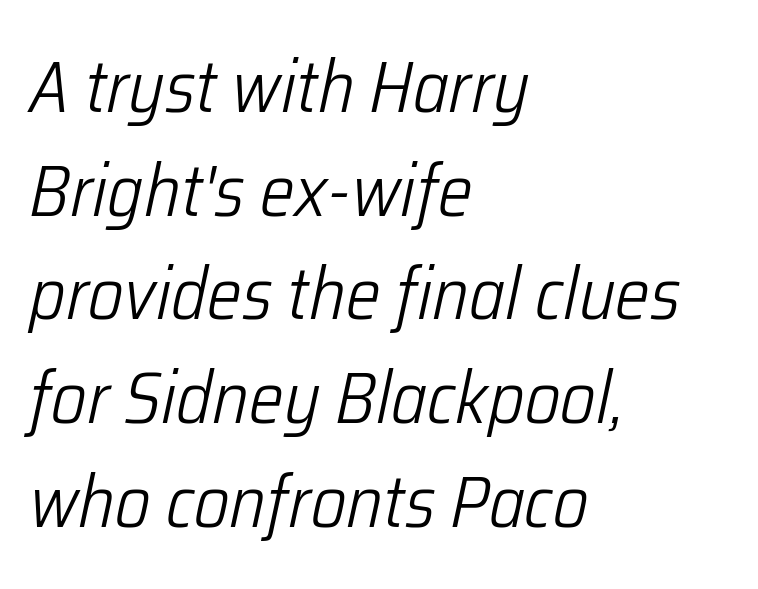
The image shows 73 px light, condensed type, italic (leaning right); set left-aligned, normal line spacing (1.42x), normal letter spacing, not underlined; low stroke contrast and a medium x-height.
